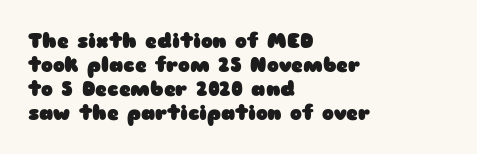
Q: Is the text bold? A: Yes.
Q: Is the text italic (slanted)? A: No, it is upright.
Q: Is the text underlined? A: No.
Q: How is the paragraph aligned? A: Left-aligned.
Q: Is the spacing between letters normal or unusually wide? A: Normal.
